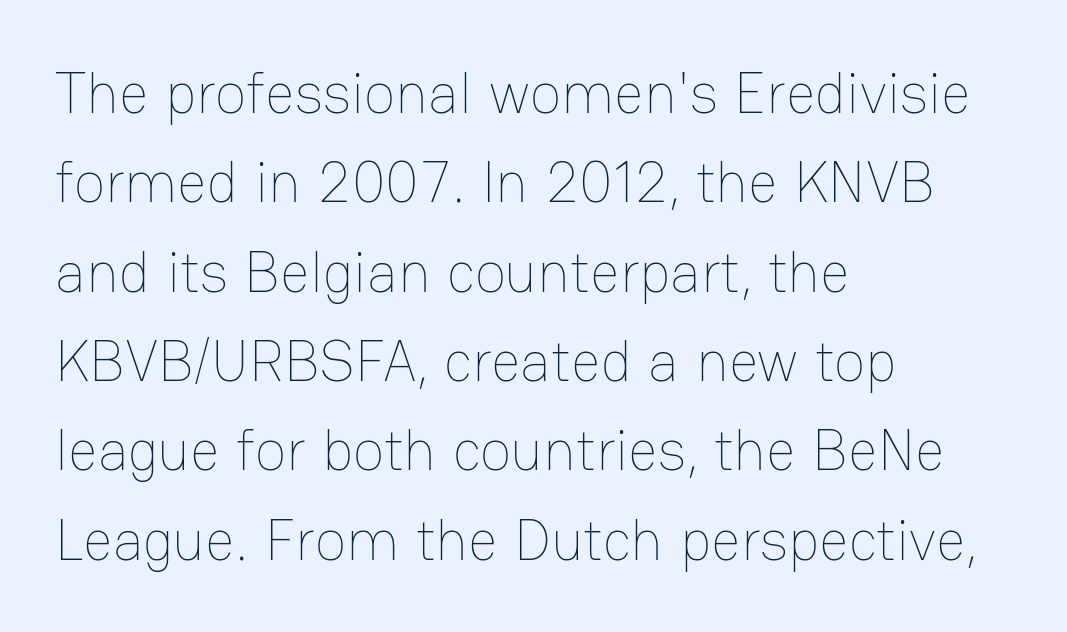
The image shows 58 px thin type, upright; set left-aligned, normal line spacing (1.54x), normal letter spacing, not underlined; low stroke contrast and a medium x-height.
